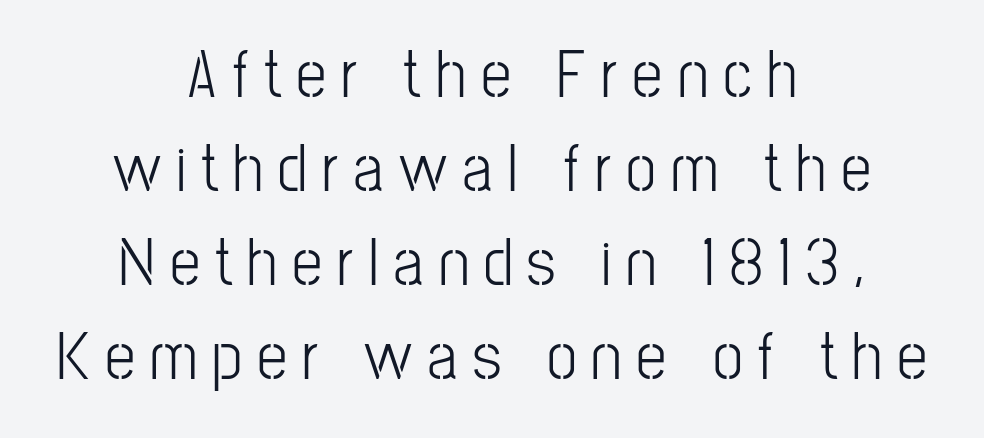
The image shows 68 px condensed sans-serif type, upright; set centered, normal line spacing (1.38x), unusually wide letter spacing (+0.22 em), not underlined; low stroke contrast and a medium x-height.
